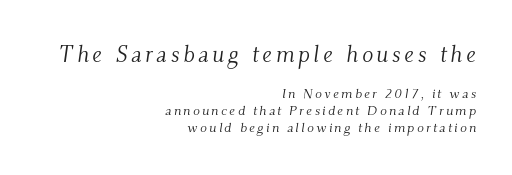
Unbolded letterforms with no extra heft. If you drew a line through each stem, it would be angled. Scale decreases going downward across the two blocks. Each line ends at the same right margin while the left side varies. Letters rest on an invisible, unmarked baseline.
